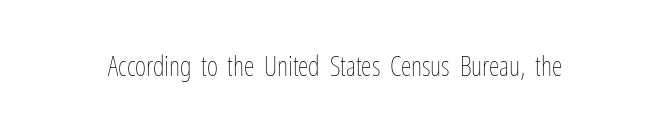
Has an underline been added? It has not. The type is set solid horizontally, with unmodified tracking. The characters are drawn with everyday or finer stroke widths. Every character sits straight up, as roman type does.
